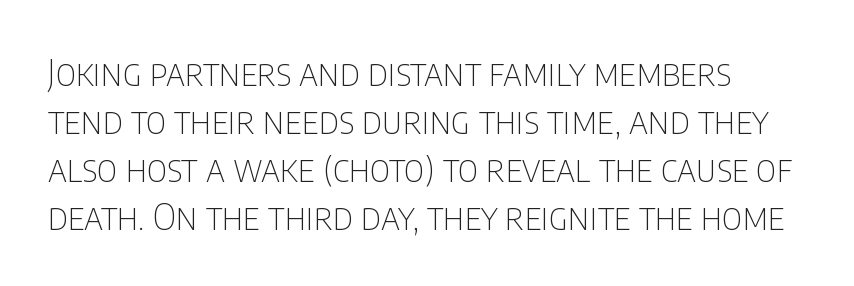
The image shows 36 px thin, condensed sans-serif type, upright; set normal line spacing (1.33x), normal letter spacing, not underlined; low stroke contrast and a large x-height.
